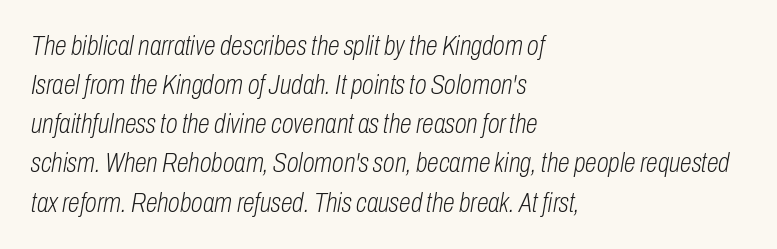
{"italic": "yes", "lean": "right", "slant_degrees": 10, "bold": "no", "underline": "no", "align": "left", "line_spacing": "normal", "line_spacing_ratio": 1.45, "letter_spacing": "normal", "letter_spacing_em": 0.0, "glyph_px": 27}
